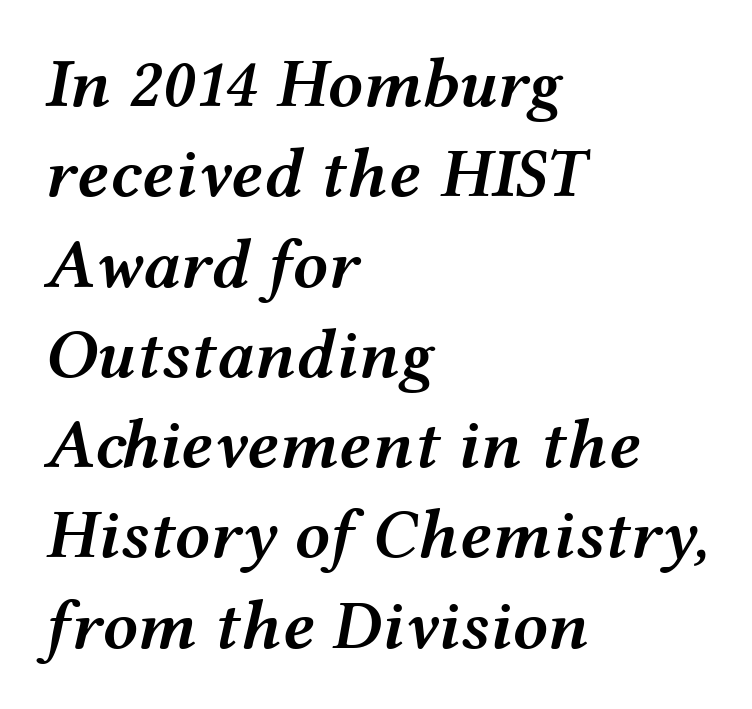
Q: Is the text bold? A: Semi-bold.
Q: Is the text italic (slanted)? A: Yes, it leans right by about 12 degrees.
Q: Is the text underlined? A: No.
Q: How is the paragraph aligned? A: Left-aligned.
Q: Is the spacing between letters normal or unusually wide? A: Normal.
Q: Is the spacing between lines tight, normal or loose? A: Normal.
Q: Width (condensed, normal, or wide)? A: Wide.
Q: Stroke contrast? A: Medium.
Q: x-height? A: Medium.
Q: Monospaced? A: No.
